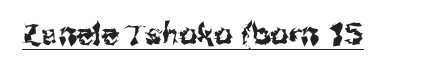
The image shows 29 px sans-serif type, upright; set normal letter spacing, underlined; medium stroke contrast and a medium x-height.
